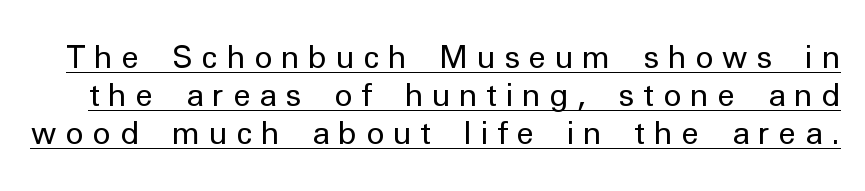
The image shows 31 px regular-weight sans-serif type, upright; set line spacing 1.23x, unusually wide letter spacing (+0.28 em), underlined; low stroke contrast and a medium x-height.
